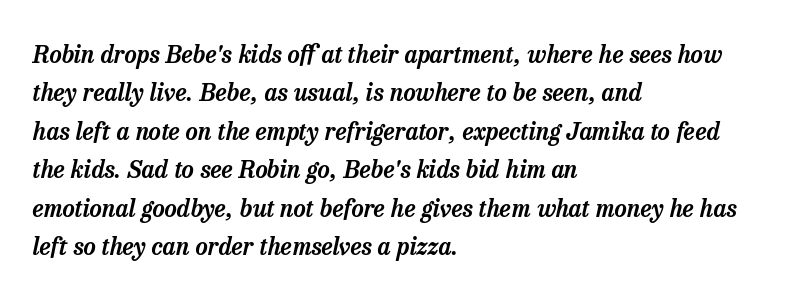
The image shows 24 px text type, italic (leaning right); set left-aligned, normal line spacing (1.6x), normal letter spacing, not underlined.
